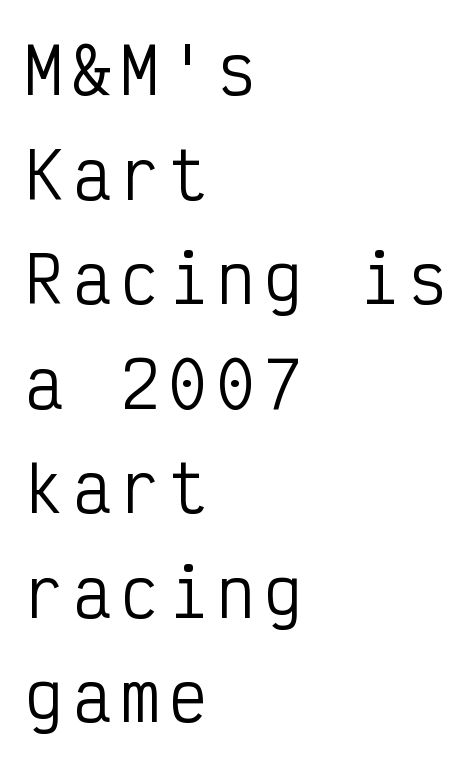
{"serif": "no", "italic": "no", "bold": "no", "weight": "regular", "width": "condensed", "stroke_contrast": "low", "x_height": "medium", "monospaced": "yes", "underline": "no", "align": "left", "line_spacing": "normal", "line_spacing_ratio": 1.66, "glyph_px": 63}
